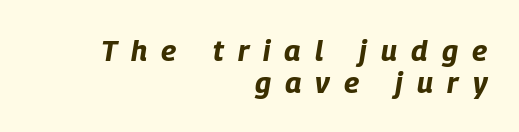
Bare-footed words on every line. Spacing verdict: proportional, widths tailored to each character. If you measured baseline to baseline, you'd find a short distance. You can tell it's italic because the verticals aren't actually vertical.
